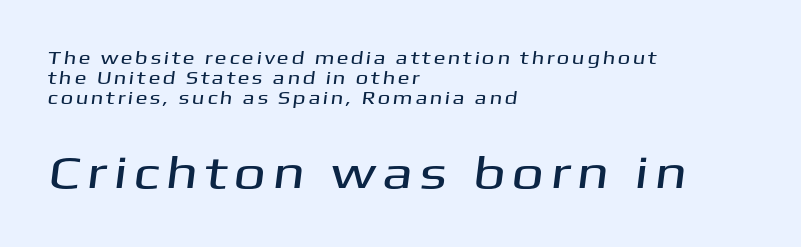
Q: Is the typeface a serif or a sans-serif typeface? A: Sans-serif.
Q: Is the text underlined? A: No.
Q: How is the paragraph aligned? A: Left-aligned.
Q: Is the spacing between lines tight, normal or loose? A: Tight.
Q: Which block of text is set in a larger size, the first (top) or the second (bottom)? A: The second (bottom) one.
Q: Width (condensed, normal, or wide)? A: Wide.
Q: Stroke contrast? A: Medium.
Q: x-height? A: Medium.
Q: Monospaced? A: No.
